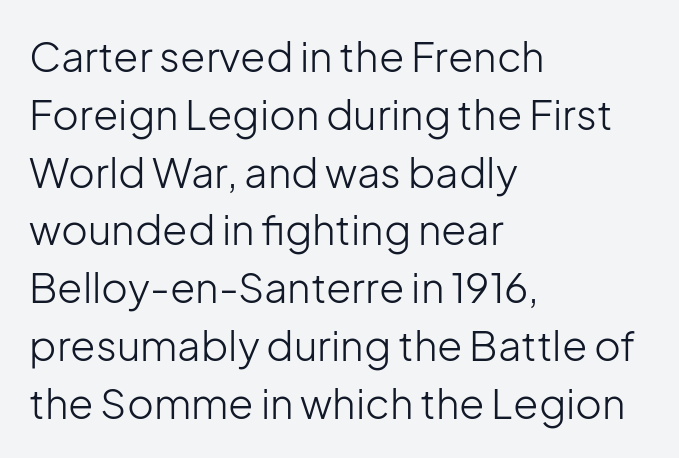
The rendering uses natural spacing where letterforms have individual widths. Weight: in the light-to-regular range. The text was rendered using a sans face with plain stroke endings. Compared with typical body copy, the letter spacing here is the same. Short and long lines alike share a common starting point at left. Type without underlining.
